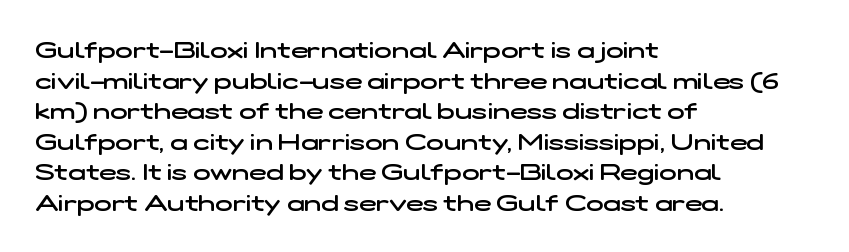
Q: Is the text bold? A: Semi-bold.
Q: Is the text underlined? A: No.
Q: How is the paragraph aligned? A: Left-aligned.
Q: Is the spacing between letters normal or unusually wide? A: Normal.
Q: Is the spacing between lines tight, normal or loose? A: Normal.
